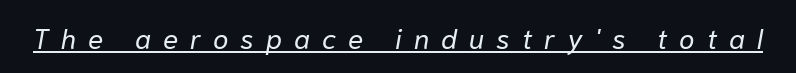
{"italic": "yes", "lean": "right", "slant_degrees": 10, "bold": "no", "weight": "regular", "width": "normal", "stroke_contrast": "low", "x_height": "medium", "monospaced": "no", "underline": "yes", "letter_spacing": "wide", "letter_spacing_em": 0.43, "glyph_px": 28}
